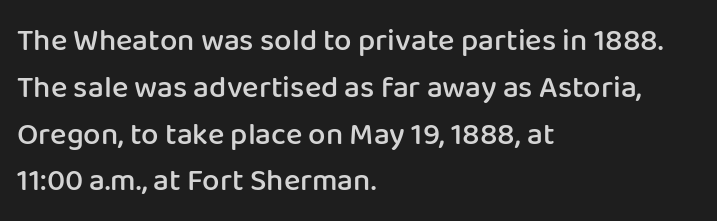
{"serif": "no", "italic": "no", "bold": "semi", "weight": "semibold", "width": "normal", "stroke_contrast": "low", "x_height": "medium", "monospaced": "no", "underline": "no", "align": "left", "line_spacing": "normal", "line_spacing_ratio": 1.51, "letter_spacing": "normal", "letter_spacing_em": 0.0, "glyph_px": 31}
